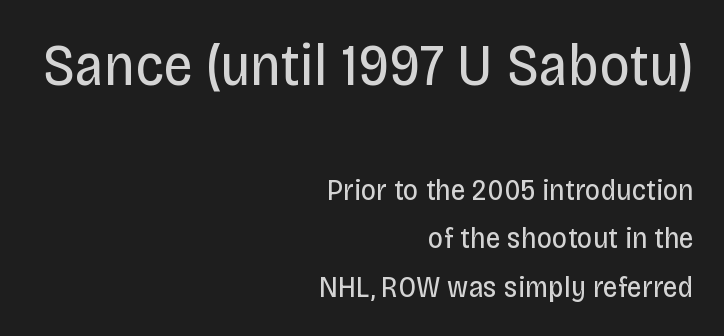
Q: Is the text bold? A: No.
Q: Is the text italic (slanted)? A: No, it is upright.
Q: Is the typeface a serif or a sans-serif typeface? A: Sans-serif.
Q: Is the text underlined? A: No.
Q: How is the paragraph aligned? A: Right-aligned.
Q: Is the spacing between letters normal or unusually wide? A: Normal.
Q: Is the spacing between lines tight, normal or loose? A: Normal.
Q: Which block of text is set in a larger size, the first (top) or the second (bottom)? A: The first (top) one.
Q: Width (condensed, normal, or wide)? A: Condensed.
Q: Stroke contrast? A: Low.
Q: x-height? A: Large.
Q: Monospaced? A: No.
